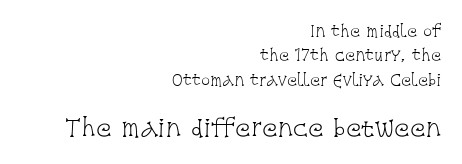
The image shows 23 px text type, upright; set right-aligned, normal line spacing (1.63x), normal letter spacing, not underlined; the second (bottom) block is 1.53x larger.
